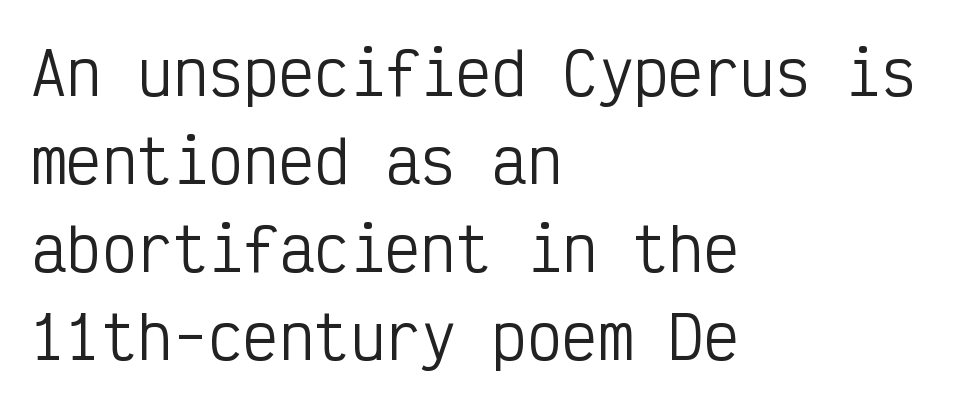
Spacing between characters is what you'd get straight out of the box. Every character sits straight up, as roman type does. Is the block centered? No — it sits flush against the left margin. Quick note: interline space is typical. Think of a typewriter: that constant character pitch is what you see here.
